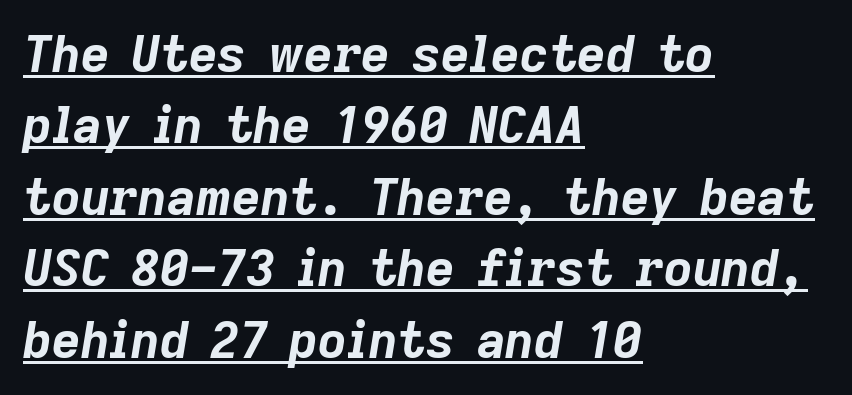
{"italic": "yes", "lean": "right", "slant_degrees": 9, "bold": "yes", "weight": "bold", "width": "normal", "stroke_contrast": "low", "x_height": "medium", "monospaced": "no", "underline": "yes", "align": "left", "line_spacing": "normal", "line_spacing_ratio": 1.43, "letter_spacing": "normal", "letter_spacing_em": 0.0, "glyph_px": 50}
